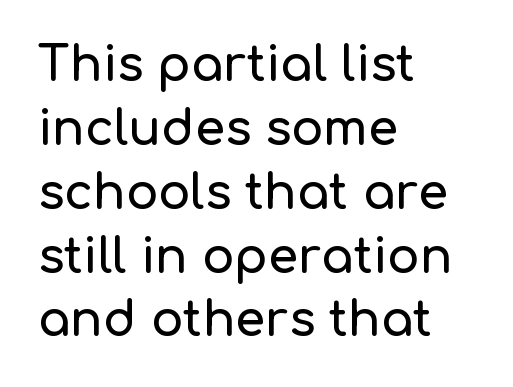
Q: Is the text italic (slanted)? A: No, it is upright.
Q: Is the typeface a serif or a sans-serif typeface? A: Sans-serif.
Q: Is the text underlined? A: No.
Q: How is the paragraph aligned? A: Left-aligned.
Q: Is the spacing between letters normal or unusually wide? A: Normal.
Q: Is the spacing between lines tight, normal or loose? A: Normal.
Q: Width (condensed, normal, or wide)? A: Normal.
Q: Stroke contrast? A: Low.
Q: x-height? A: Medium.
Q: Monospaced? A: No.
